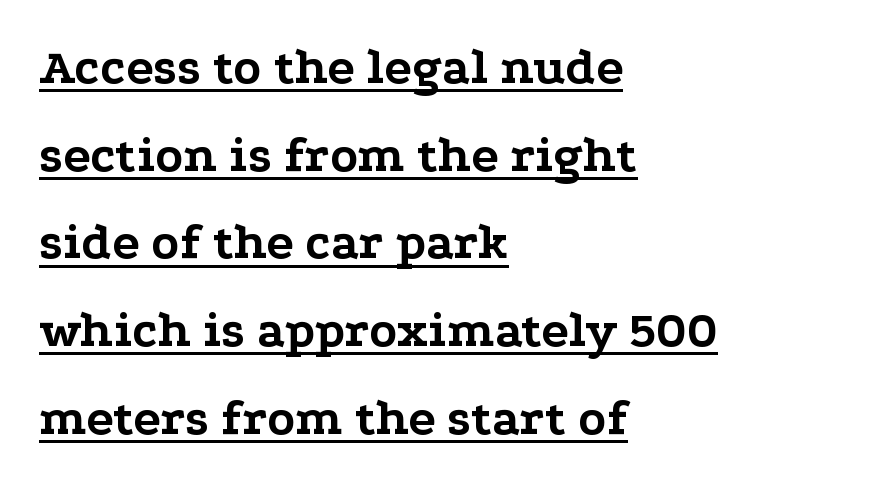
Nope, not italic — everything's standing straight. Heft: maximum for text — a bold. Each letter keeps its own natural width here, so spacing adapts to shape. Students, note that the glyphs here touch the page at normal intervals. These characters rest on top of a visible drawn line.
